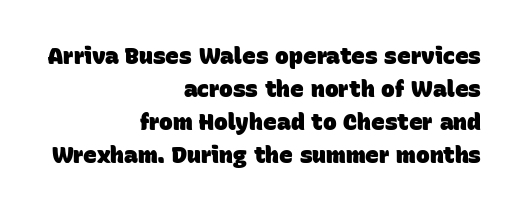
Q: Is the text bold? A: Yes.
Q: Is the text underlined? A: No.
Q: How is the paragraph aligned? A: Right-aligned.
Q: Is the spacing between letters normal or unusually wide? A: Normal.
Q: Is the spacing between lines tight, normal or loose? A: Normal.
